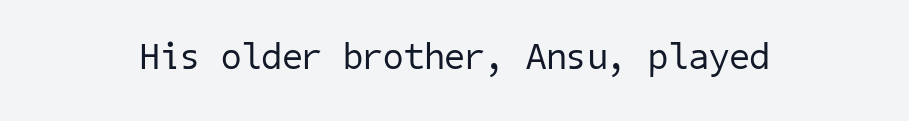
The image shows 37 px regular-weight sans-serif type; set normal letter spacing, not underlined; low stroke contrast and a medium x-height.
